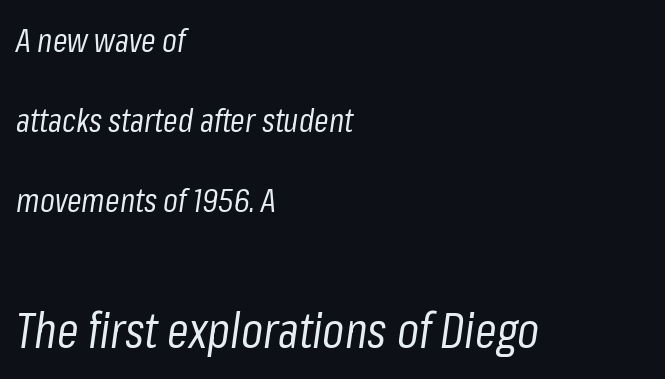
{"italic": "yes", "lean": "right", "slant_degrees": 8, "bold": "no", "weight": "regular", "width": "condensed", "stroke_contrast": "low", "x_height": "medium", "monospaced": "no", "underline": "no", "align": "left", "line_spacing": "loose", "line_spacing_ratio": 2.42, "letter_spacing": "normal", "letter_spacing_em": 0.0, "larger_block": "second", "size_ratio": 1.48, "glyph_px": 49}
